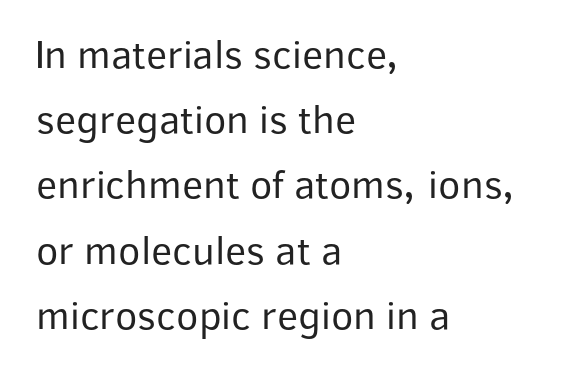
The image shows 41 px regular-weight sans-serif type, upright; set left-aligned, normal line spacing (1.59x), normal letter spacing, not underlined; low stroke contrast and a medium x-height.
